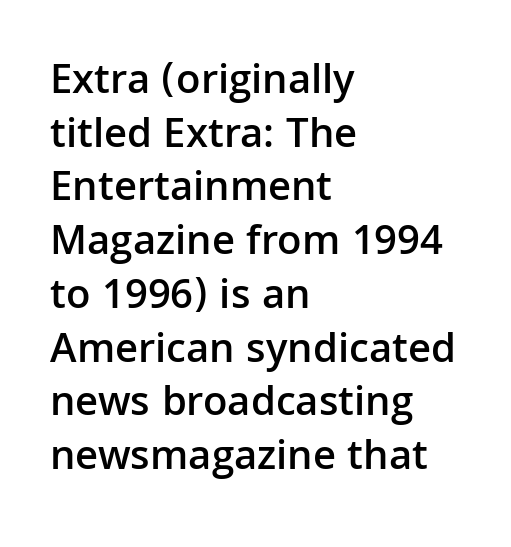
No word sits above an underline. What kind of face is this? One without serifs — a sans. Rendered with straight, roman letterforms. Compared with typical paragraphs, the rows here are spaced about the same. Compared with typical body copy, the letter spacing here is the same.
